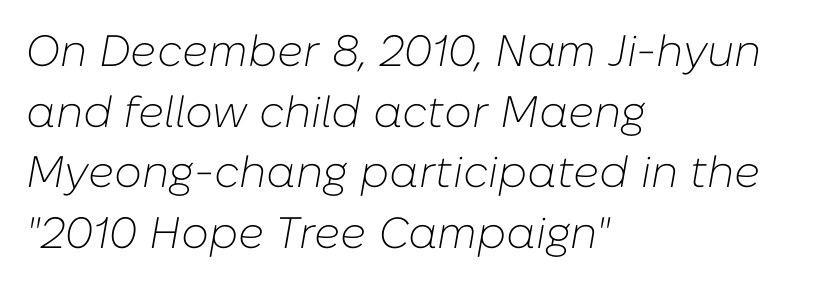
Q: Is the text bold? A: No.
Q: Is the text italic (slanted)? A: Yes, it leans right by about 10 degrees.
Q: Is the text underlined? A: No.
Q: How is the paragraph aligned? A: Left-aligned.
Q: Is the spacing between letters normal or unusually wide? A: Normal.
Q: Is the spacing between lines tight, normal or loose? A: Normal.
Q: Width (condensed, normal, or wide)? A: Normal.
Q: Stroke contrast? A: Low.
Q: x-height? A: Medium.
Q: Monospaced? A: No.
